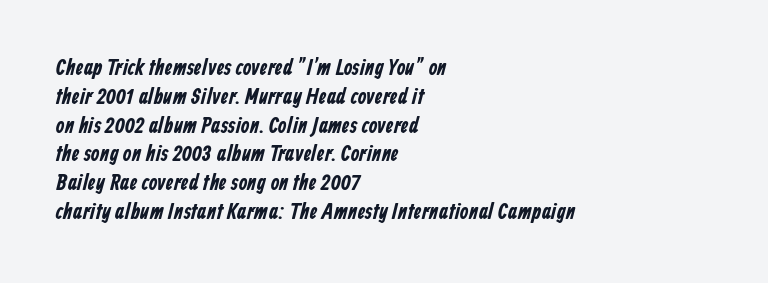
Honestly, the row spacing looks completely unremarkable. Anything drawn beneath the words? Only blank space. A student would call this left alignment; a typographer would say flush left, rag right. Default kerning and tracking; the words read as compact shapes.
